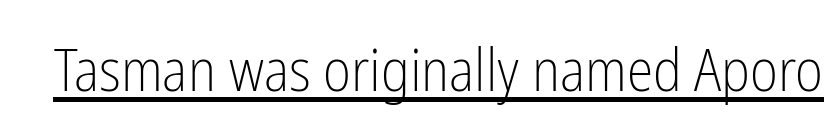
{"serif": "no", "italic": "no", "bold": "no", "weight": "light", "width": "condensed", "stroke_contrast": "low", "x_height": "medium", "monospaced": "no", "underline": "yes", "letter_spacing": "normal", "letter_spacing_em": 0.0, "glyph_px": 60}
